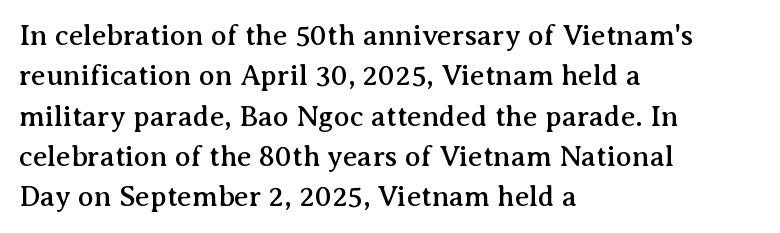
The image shows 29 px serif type, upright; set left-aligned, normal line spacing (1.39x), normal letter spacing, not underlined; medium stroke contrast and a medium x-height.
